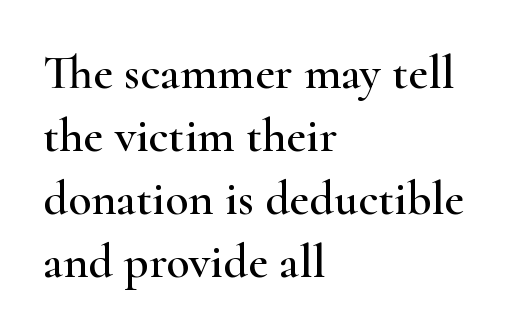
Q: Is the text italic (slanted)? A: No, it is upright.
Q: Is the typeface a serif or a sans-serif typeface? A: Serif.
Q: Is the text underlined? A: No.
Q: How is the paragraph aligned? A: Left-aligned.
Q: Is the spacing between letters normal or unusually wide? A: Normal.
Q: Is the spacing between lines tight, normal or loose? A: Normal.
Q: Width (condensed, normal, or wide)? A: Wide.
Q: Stroke contrast? A: High.
Q: x-height? A: Small.
Q: Monospaced? A: No.
